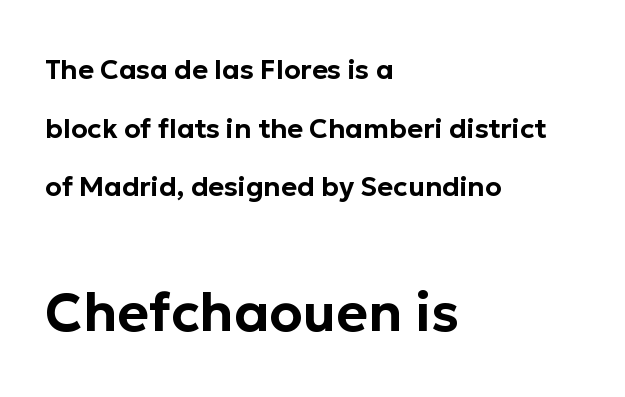
{"serif": "no", "italic": "no", "width": "normal", "stroke_contrast": "low", "x_height": "medium", "monospaced": "no", "underline": "no", "align": "left", "line_spacing": "loose", "line_spacing_ratio": 2.17, "letter_spacing": "normal", "letter_spacing_em": 0.0, "larger_block": "second", "size_ratio": 2.0, "glyph_px": 54}
